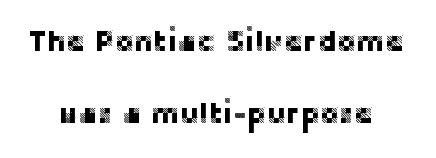
The image shows 29 px sans-serif type, upright; set centered, loose line spacing (2.47x), normal letter spacing, not underlined; low stroke contrast and a large x-height.
